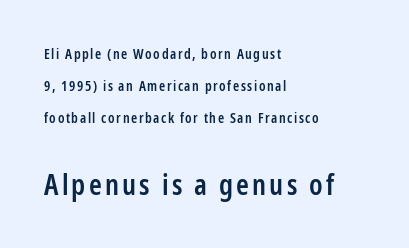
Descenders are the only things crossing below the line. Compare the two chunks: the lower has the greater cap height. Serif or sans? Sans — the stroke terminals are bare. Stems and bowls a touch heavier than normal — semibold.
